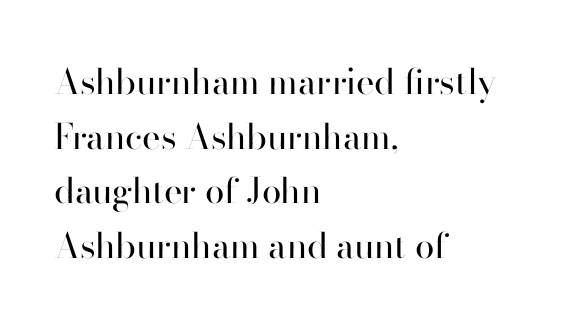
The image shows 35 px regular-weight sans-serif type, upright; set left-aligned, normal line spacing (1.56x), normal letter spacing, not underlined; high stroke contrast and a small x-height.
